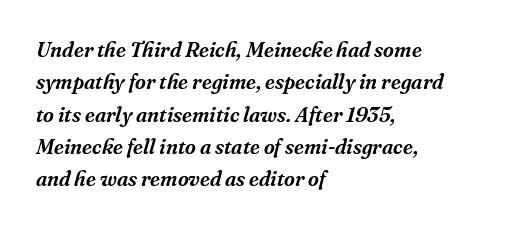
{"italic": "yes", "lean": "right", "slant_degrees": 16, "underline": "no", "align": "left", "line_spacing": "normal", "line_spacing_ratio": 1.54, "letter_spacing": "normal", "letter_spacing_em": 0.0, "glyph_px": 21}
